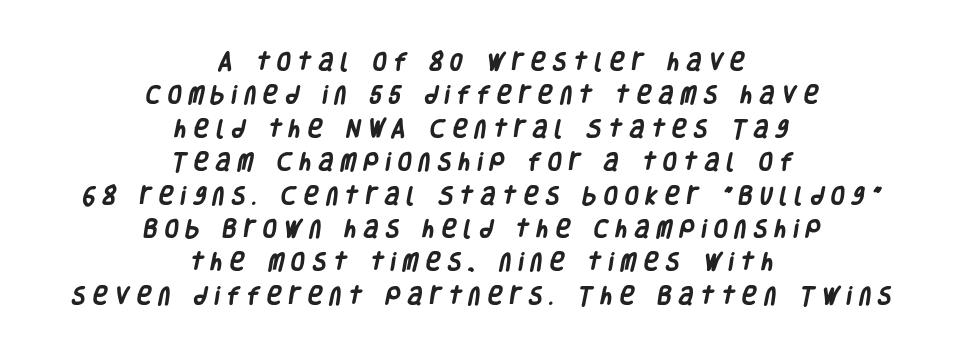
{"bold": "yes", "underline": "no", "align": "center", "line_spacing": "normal", "line_spacing_ratio": 1.67, "letter_spacing": "wide", "letter_spacing_em": 0.37, "glyph_px": 20}
